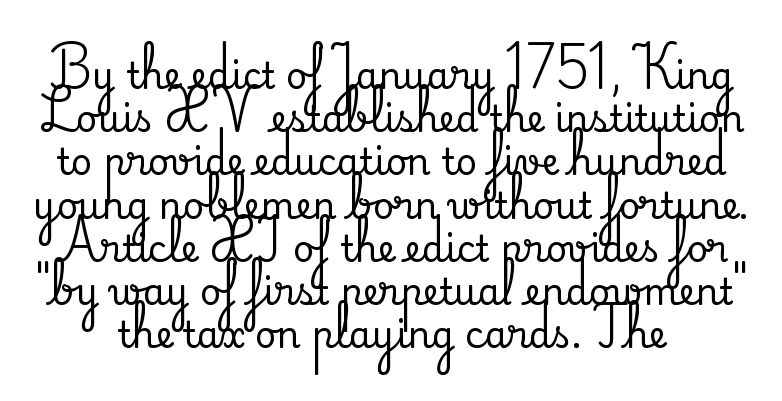
The image shows 36 px serif type, upright; set line spacing 1.2x, normal letter spacing, not underlined; medium stroke contrast and a small x-height.
